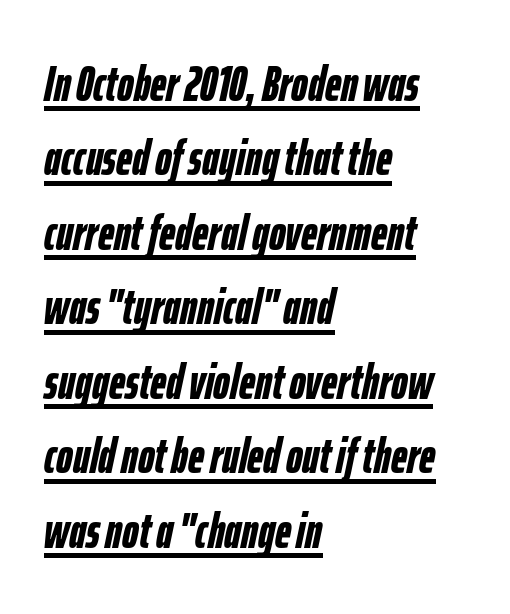
Q: Is the text bold? A: Yes.
Q: Is the text italic (slanted)? A: Yes, it leans right by about 12 degrees.
Q: Is the text underlined? A: Yes.
Q: How is the paragraph aligned? A: Left-aligned.
Q: Is the spacing between letters normal or unusually wide? A: Normal.
Q: Is the spacing between lines tight, normal or loose? A: Normal.
Q: Width (condensed, normal, or wide)? A: Condensed.
Q: Stroke contrast? A: Low.
Q: x-height? A: Medium.
Q: Monospaced? A: No.
